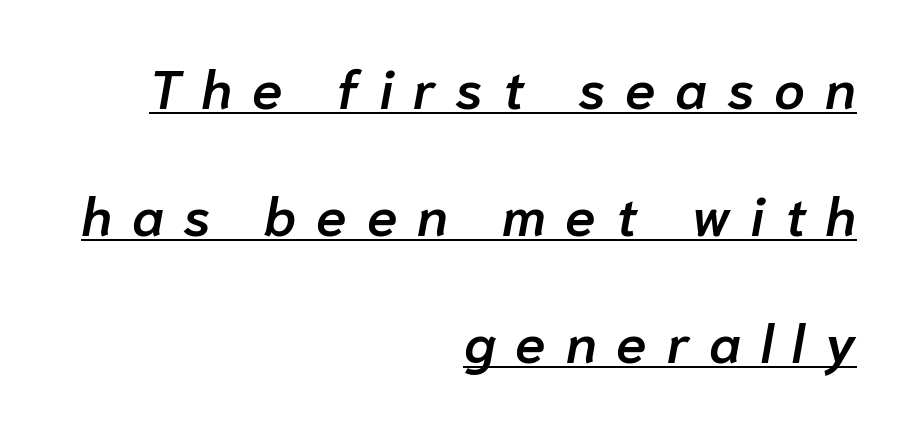
{"italic": "yes", "lean": "right", "slant_degrees": 10, "bold": "semi", "weight": "semibold", "width": "normal", "stroke_contrast": "low", "x_height": "medium", "monospaced": "no", "underline": "yes", "align": "right", "line_spacing": "loose", "line_spacing_ratio": 2.31, "letter_spacing": "wide", "letter_spacing_em": 0.36, "glyph_px": 55}
